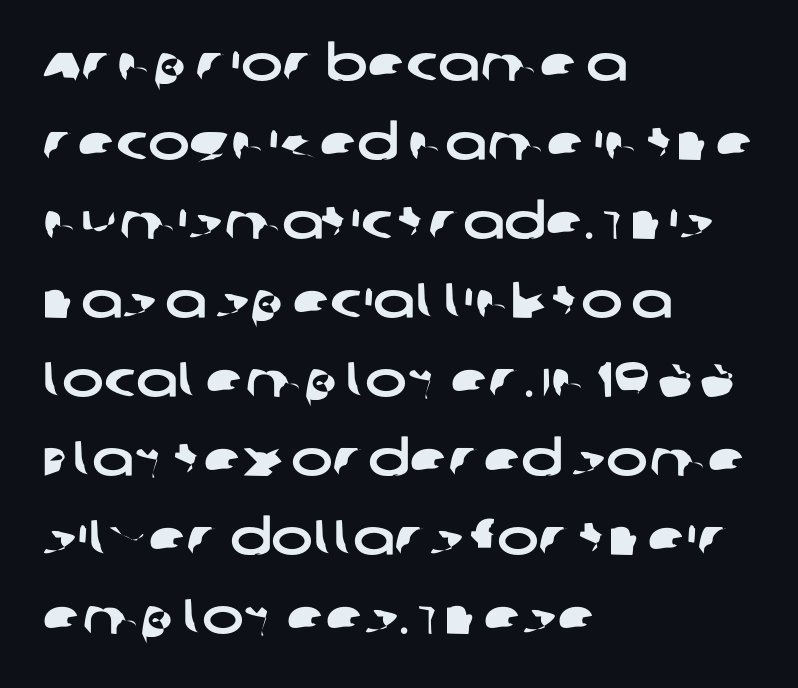
Tracking here is standard; glyphs follow each other at the usual distance. Note: no serifs on the glyphs. A bare baseline throughout the passage. Typeset ragged right — the left edge is the straight one.
